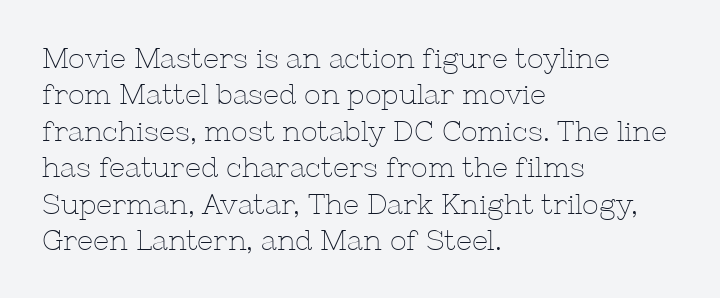
Summary of vertical rhythm: regular, with standard interline spacing. This is roman type, the default non-slanted kind. The letterforms sit shoulder to shoulder at normal distance. Leftover space on each line is placed entirely after the last word. The letters advance in unequal steps, a hallmark of proportional type. Stroke thickness stays within the range of a standard reading face or lighter.
